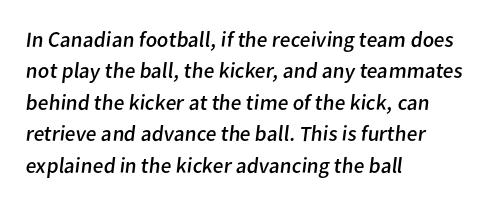
The face used here is rendered with its standard letterfit. Underlining? Definitely not there. The rows are spaced the way most documents space them. Caption: multi-line text, flush left, ragged right.
